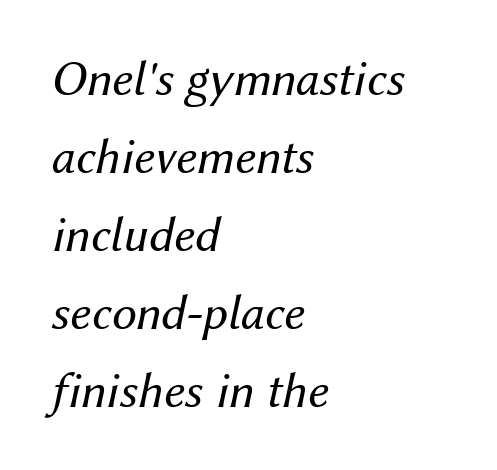
Q: Is the text bold? A: No.
Q: Is the text italic (slanted)? A: Yes, it leans right by about 12 degrees.
Q: Is the text underlined? A: No.
Q: How is the paragraph aligned? A: Left-aligned.
Q: Is the spacing between letters normal or unusually wide? A: Normal.
Q: Is the spacing between lines tight, normal or loose? A: Normal.
Q: Width (condensed, normal, or wide)? A: Normal.
Q: Stroke contrast? A: Medium.
Q: x-height? A: Medium.
Q: Monospaced? A: No.
